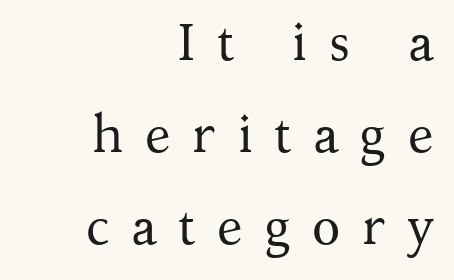
Descender tails drop into unmarked territory. The paragraph shown leans on its right margin. Inter-character spacing is expanded well beyond the font's built-in metrics. Each letter keeps its own natural width here, so spacing adapts to shape. A typesetter would label this face a serif.
